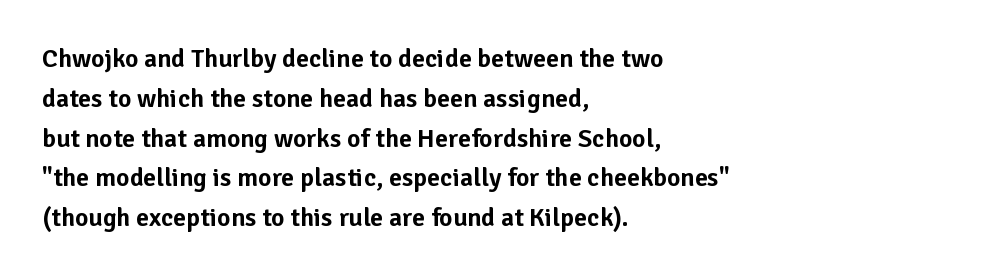
{"italic": "no", "underline": "no", "align": "left", "line_spacing": "normal", "line_spacing_ratio": 1.53, "letter_spacing": "normal", "letter_spacing_em": 0.0, "glyph_px": 26}
